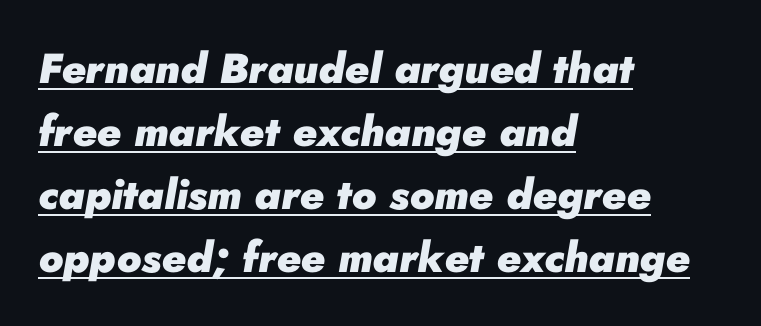
{"italic": "yes", "lean": "right", "slant_degrees": 10, "bold": "yes", "weight": "heavy", "width": "normal", "stroke_contrast": "low", "x_height": "small", "monospaced": "no", "underline": "yes", "align": "left", "line_spacing": "normal", "line_spacing_ratio": 1.5, "letter_spacing": "normal", "letter_spacing_em": 0.0, "glyph_px": 42}
